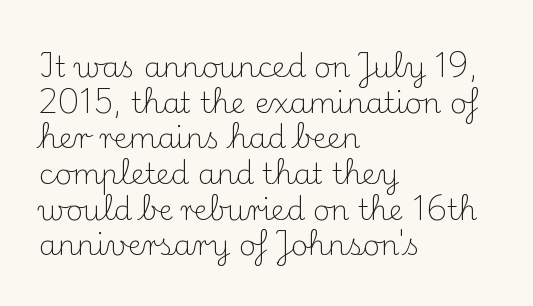
The image shows 29 px light serif type, upright; set left-aligned, line spacing 1.23x, normal letter spacing, not underlined; medium stroke contrast and a small x-height.
